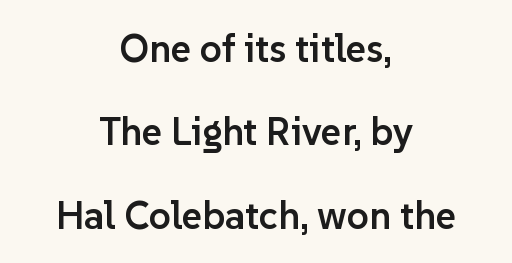
{"serif": "no", "italic": "no", "bold": "semi", "weight": "semibold", "width": "normal", "stroke_contrast": "low", "x_height": "medium", "monospaced": "no", "underline": "no", "align": "center", "line_spacing": "loose", "line_spacing_ratio": 2.14, "letter_spacing": "normal", "letter_spacing_em": 0.0, "glyph_px": 39}
